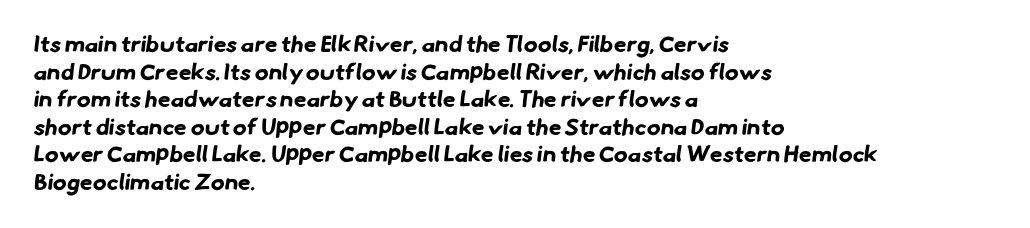
The image shows 23 px bold type; set left-aligned, line spacing 1.2x, normal letter spacing, not underlined.
